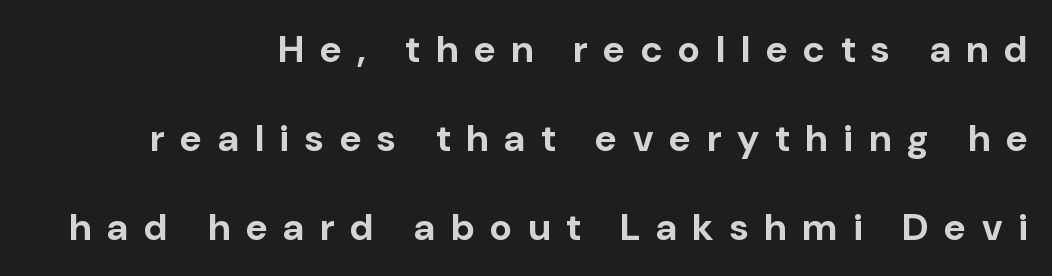
The image shows 38 px bold sans-serif type, upright; set right-aligned, loose line spacing (2.34x), unusually wide letter spacing (+0.42 em), not underlined; low stroke contrast and a medium x-height.
